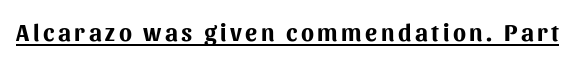
The string is rendered with underlining switched on. The face used here has the dense, thick strokes of a bold. This is roman type, the default non-slanted kind.
